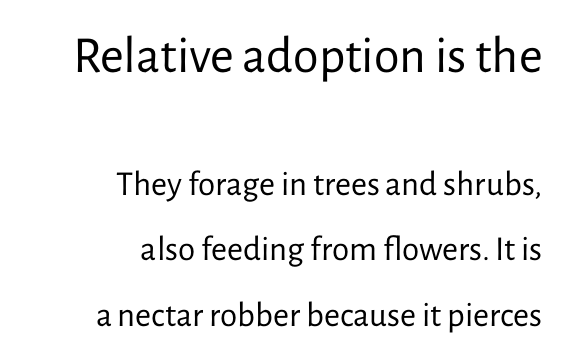
The area under the type is left untouched. Rendered with straight, roman letterforms. Compare the two chunks: the upper has the greater cap height. Note the varied advance widths — an 'i' is clearly narrower than an 'm'.
